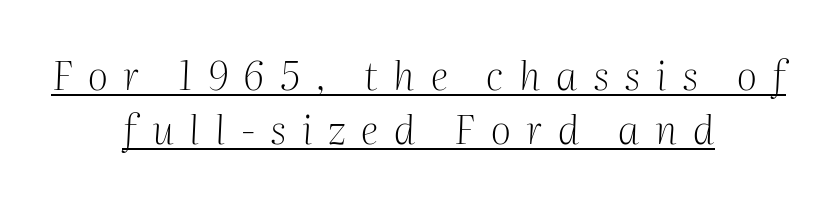
The image shows 40 px light serif type, italic (leaning right); set centered, normal line spacing (1.35x), unusually wide letter spacing (+0.39 em), underlined; medium stroke contrast and a medium x-height.
